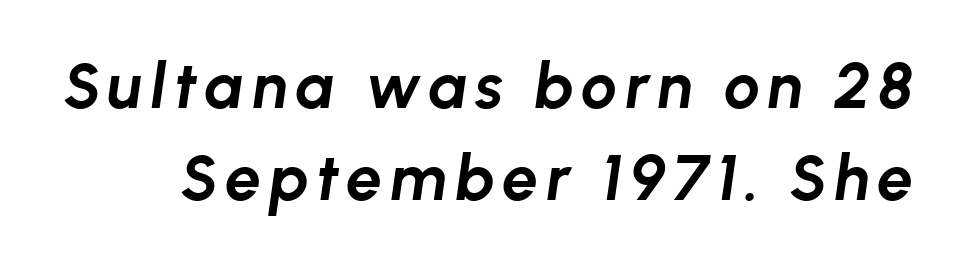
The image shows 64 px bold type, italic (leaning right); set normal line spacing (1.43x), not underlined; low stroke contrast and a medium x-height.
